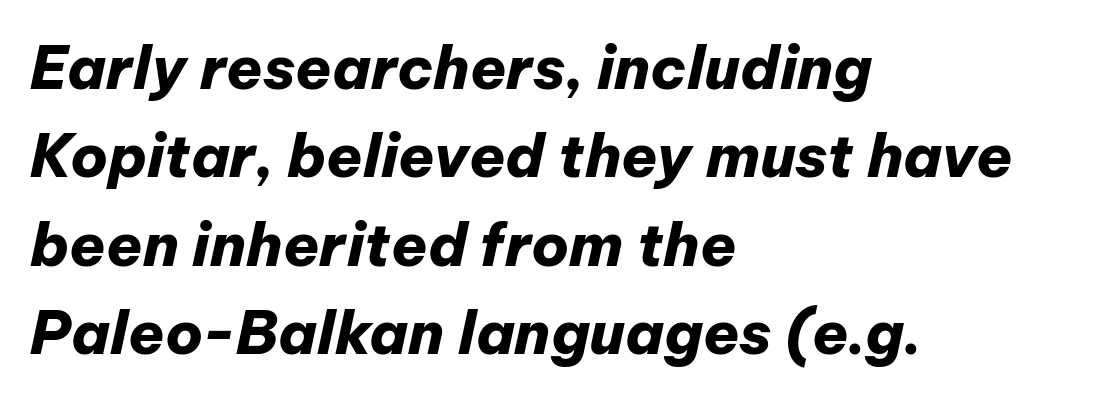
{"italic": "yes", "lean": "right", "slant_degrees": 12, "bold": "yes", "weight": "heavy", "width": "normal", "stroke_contrast": "low", "x_height": "medium", "monospaced": "no", "underline": "no", "align": "left", "line_spacing": "normal", "line_spacing_ratio": 1.5, "letter_spacing": "normal", "letter_spacing_em": 0.0, "glyph_px": 59}
